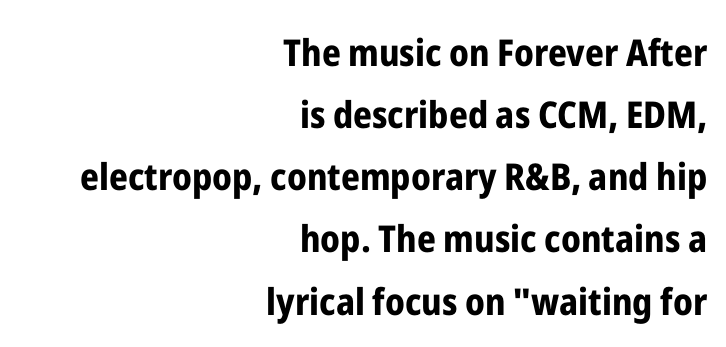
The image shows 37 px bold, condensed sans-serif type, upright; set right-aligned, normal line spacing (1.68x), normal letter spacing, not underlined; low stroke contrast and a medium x-height.
